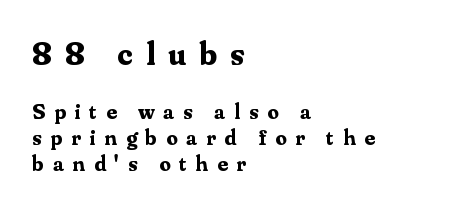
Q: Is the text bold? A: Yes.
Q: Is the text italic (slanted)? A: No, it is upright.
Q: Is the typeface a serif or a sans-serif typeface? A: Serif.
Q: Is the text underlined? A: No.
Q: How is the paragraph aligned? A: Left-aligned.
Q: Is the spacing between letters normal or unusually wide? A: Unusually wide.
Q: Which block of text is set in a larger size, the first (top) or the second (bottom)? A: The first (top) one.
Q: Width (condensed, normal, or wide)? A: Normal.
Q: Stroke contrast? A: Medium.
Q: x-height? A: Small.
Q: Monospaced? A: No.
